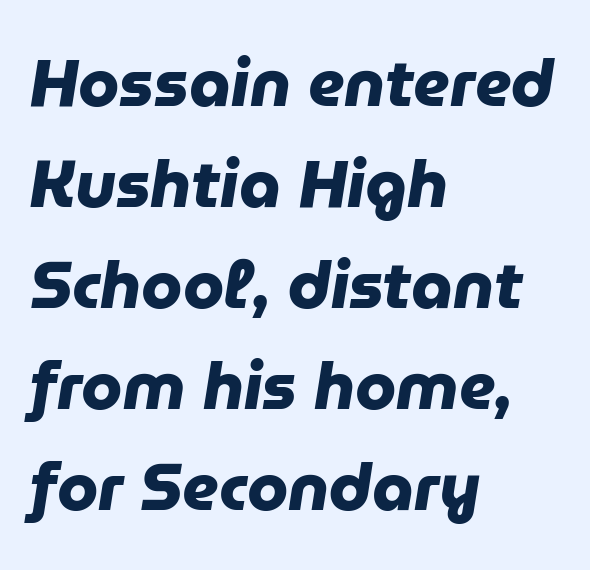
{"serif": "no", "bold": "yes", "weight": "heavy", "width": "normal", "stroke_contrast": "low", "x_height": "medium", "monospaced": "no", "underline": "no", "align": "left", "line_spacing": "normal", "line_spacing_ratio": 1.53, "letter_spacing": "normal", "letter_spacing_em": 0.0, "glyph_px": 66}
